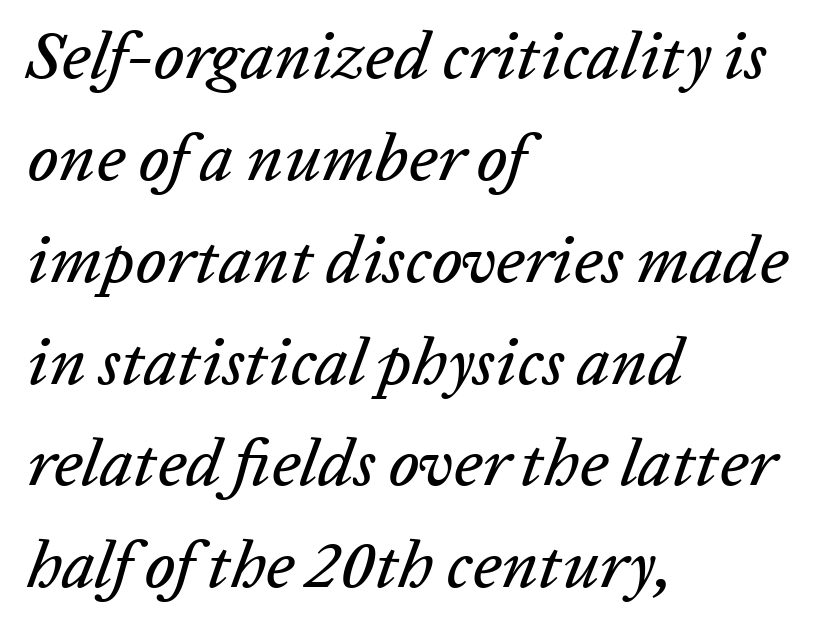
{"italic": "yes", "lean": "right", "slant_degrees": 20, "width": "normal", "stroke_contrast": "low", "x_height": "medium", "monospaced": "no", "underline": "no", "align": "left", "line_spacing": "normal", "line_spacing_ratio": 1.52, "letter_spacing": "normal", "letter_spacing_em": 0.0, "glyph_px": 67}
